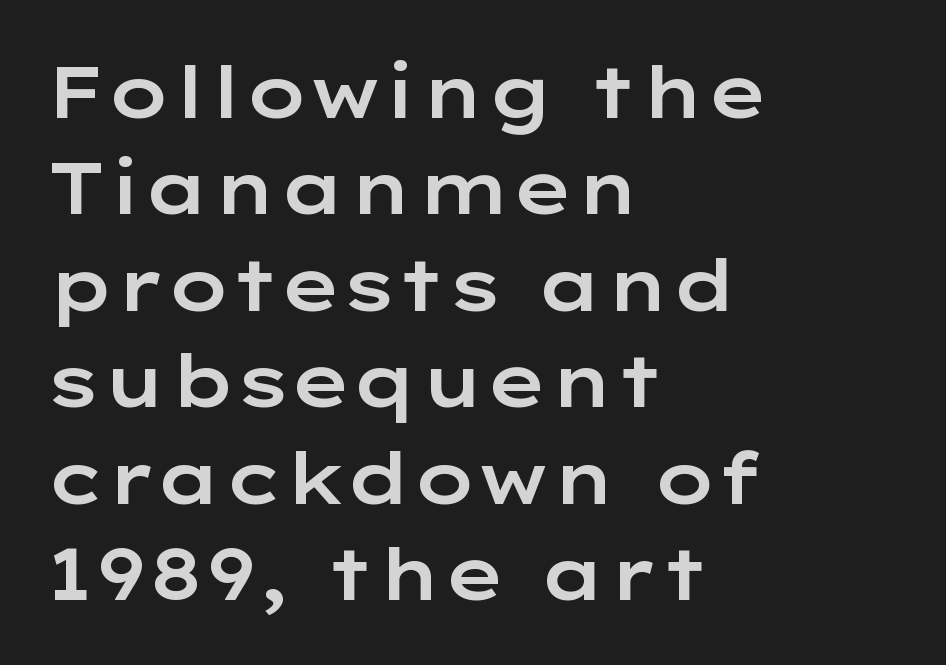
Q: Is the text italic (slanted)? A: No, it is upright.
Q: Is the typeface a serif or a sans-serif typeface? A: Sans-serif.
Q: Is the text underlined? A: No.
Q: How is the paragraph aligned? A: Left-aligned.
Q: Is the spacing between letters normal or unusually wide? A: Normal.
Q: Is the spacing between lines tight, normal or loose? A: Normal.
Q: Width (condensed, normal, or wide)? A: Wide.
Q: Stroke contrast? A: Low.
Q: x-height? A: Medium.
Q: Monospaced? A: No.
